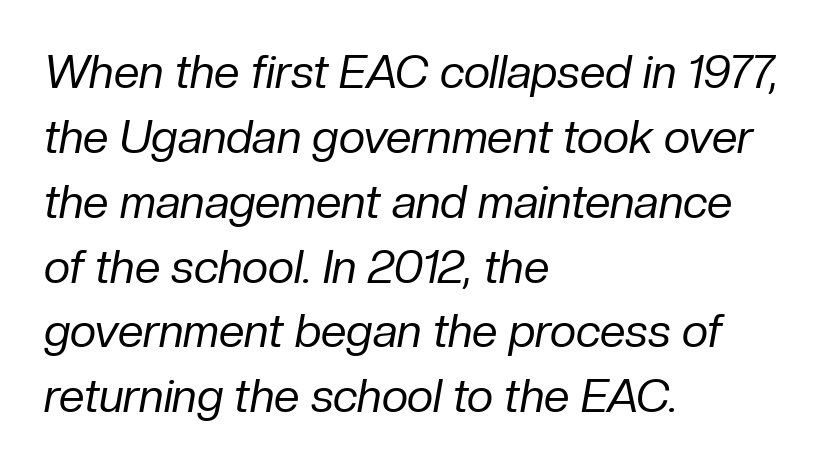
Q: Is the text bold? A: No.
Q: Is the text italic (slanted)? A: Yes, it leans right by about 10 degrees.
Q: Is the text underlined? A: No.
Q: How is the paragraph aligned? A: Left-aligned.
Q: Is the spacing between letters normal or unusually wide? A: Normal.
Q: Is the spacing between lines tight, normal or loose? A: Normal.
Q: Width (condensed, normal, or wide)? A: Normal.
Q: Stroke contrast? A: Low.
Q: x-height? A: Medium.
Q: Monospaced? A: No.
